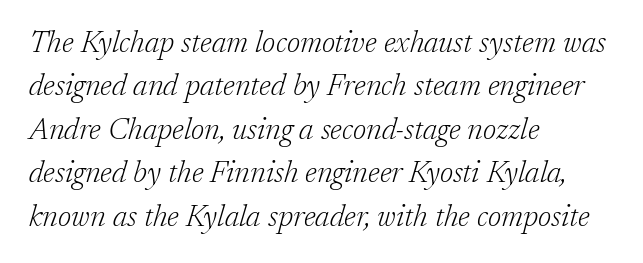
No chunkiness to these letters — they're not bold. The rendering applies a slant to the glyphs. Each letter's strokes conclude with small projecting serifs. Horizontally, the lines are justified to the leading edge only. Line spacing here is normal.
